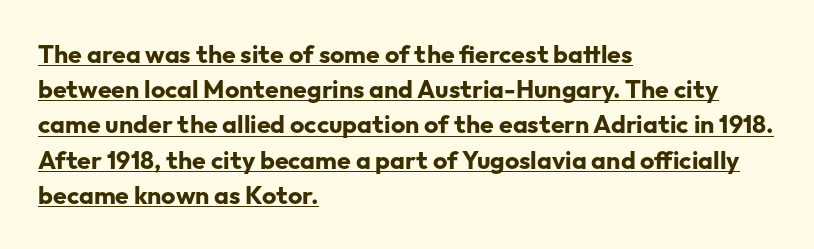
In CSS terms this would be text-align: left. Typographic density is high because the face is bold. The specimen includes a rule beneath the text block's lines. The rendering keeps characters at their native spacing. Posture: vertical.
